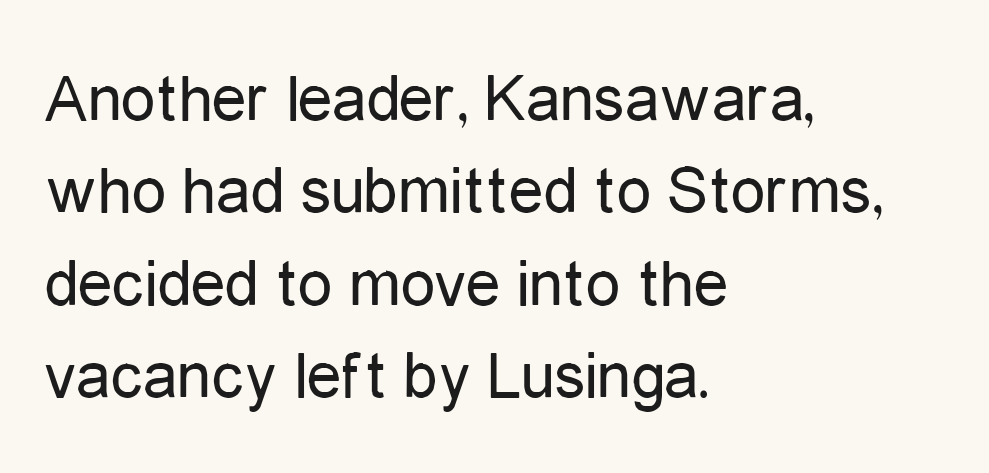
The font family rendered here belongs to the sans-serif group. Compared with a typical body face, this is equally light or lighter still. The glyphs are unaccompanied by any horizontal stroke below them. The rendering anchors every line to the left-hand side.
